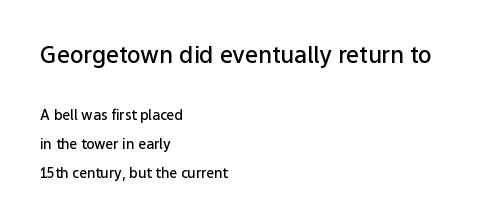
{"italic": "no", "bold": "semi", "underline": "no", "align": "left", "line_spacing": "loose", "line_spacing_ratio": 2.08, "letter_spacing": "normal", "letter_spacing_em": 0.0, "larger_block": "first", "size_ratio": 1.64, "glyph_px": 23}
